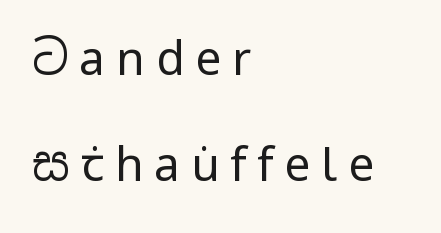
A classic flush-left, rag-right setting is used for this passage. Is the type heavy? It reads as light-to-regular instead. Whoever set this chose breathing room over compactness in the vertical rhythm. The axis of the letterforms is exactly vertical. Does extra space separate the letters? Yes, quite a lot of it.
